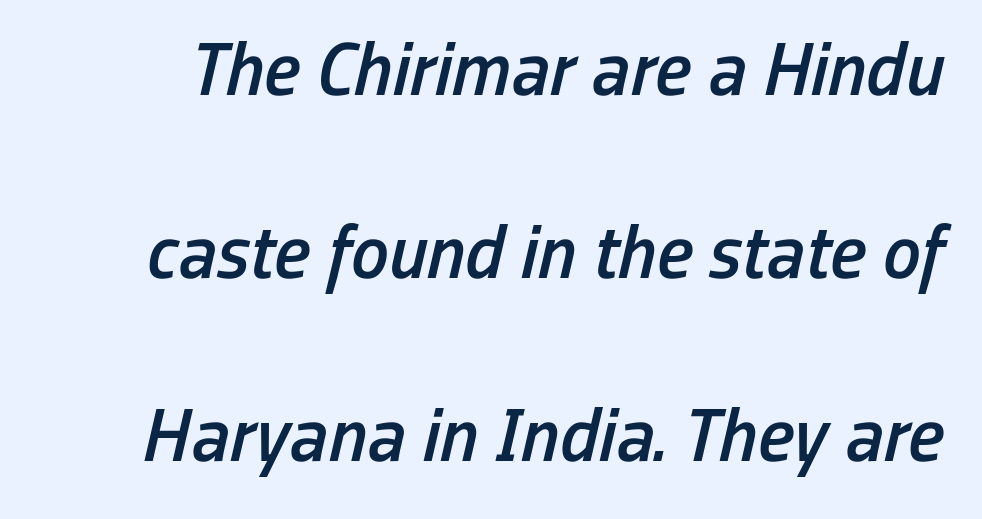
Q: Is the text bold? A: Semi-bold.
Q: Is the text italic (slanted)? A: Yes, it leans right by about 13 degrees.
Q: Is the text underlined? A: No.
Q: Is the spacing between letters normal or unusually wide? A: Normal.
Q: Is the spacing between lines tight, normal or loose? A: Loose.
Q: Width (condensed, normal, or wide)? A: Condensed.
Q: Stroke contrast? A: Low.
Q: x-height? A: Medium.
Q: Monospaced? A: No.
